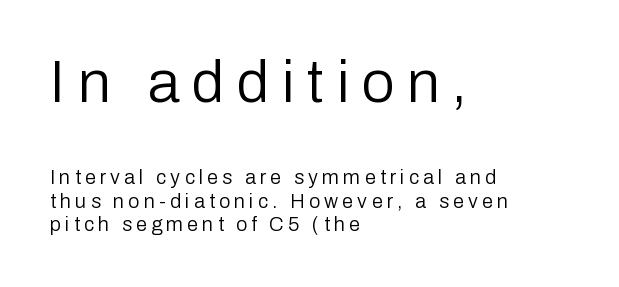
The image shows 59 px regular-weight sans-serif type, upright; set left-aligned, line spacing 1.17x, unusually wide letter spacing (+0.21 em), not underlined; the first (top) block is 2.95x larger; low stroke contrast and a medium x-height.
